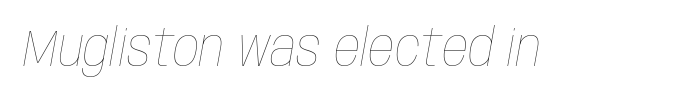
The image shows 52 px thin, condensed type, italic (leaning right); set normal letter spacing, not underlined; low stroke contrast and a large x-height.
